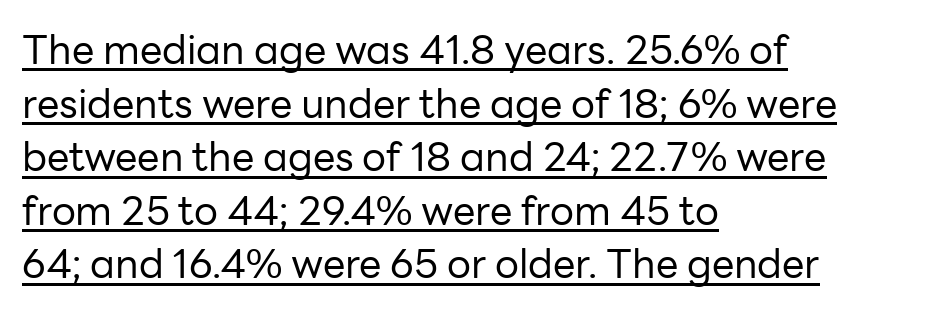
Notice how the passage keeps a crisp vertical edge on the left only. Note: no serifs on the glyphs. The axis of the letterforms is exactly vertical. Think of a printed novel: that variable character pitch is what you see here. A typesetter would call this zero additional tracking.
